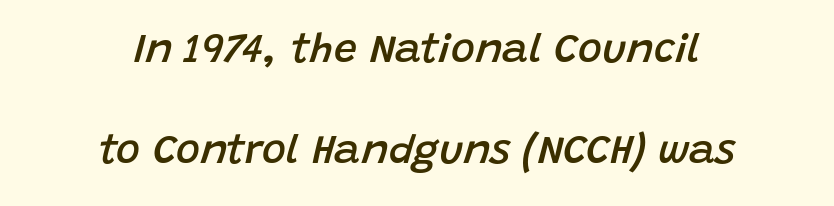
{"italic": "yes", "lean": "right", "slant_degrees": 15, "bold": "semi", "weight": "semibold", "width": "normal", "stroke_contrast": "low", "x_height": "large", "monospaced": "no", "underline": "no", "align": "center", "line_spacing": "loose", "line_spacing_ratio": 2.47, "letter_spacing": "normal", "letter_spacing_em": 0.0, "glyph_px": 41}
